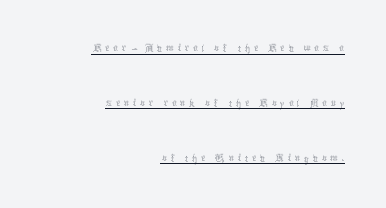
Nope, not italic — everything's standing straight. The paragraph has a hard right edge and a soft left edge. Honestly, the underline is the first thing you notice here. Is the stroke heavy? The answer is a plain regular-or-lighter. What's the leading like? Stretched, with rows far apart.
